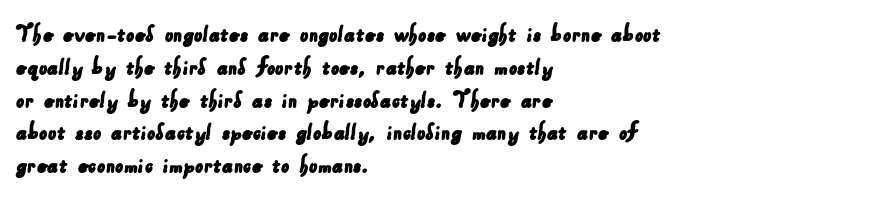
{"underline": "no", "align": "left", "line_spacing": "normal", "line_spacing_ratio": 1.26, "letter_spacing": "normal", "letter_spacing_em": 0.0, "glyph_px": 26}
